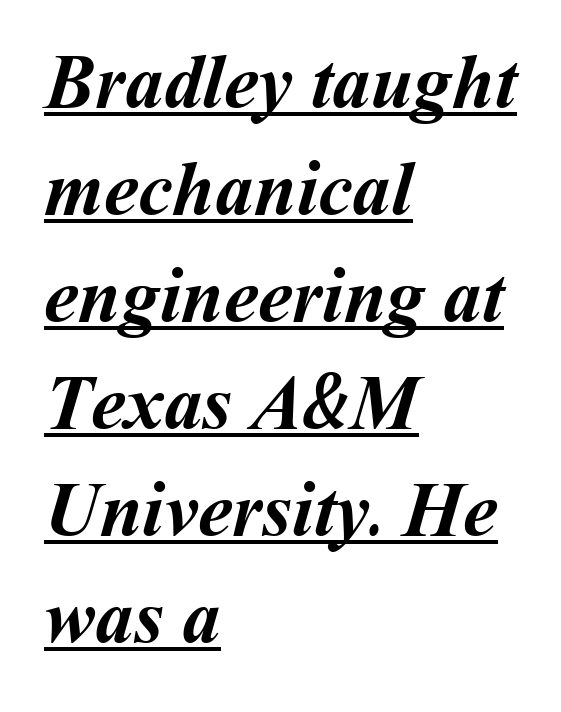
{"bold": "yes", "weight": "semibold", "width": "normal", "stroke_contrast": "medium", "x_height": "medium", "monospaced": "no", "underline": "yes", "align": "left", "line_spacing": "normal", "line_spacing_ratio": 1.39, "letter_spacing": "normal", "letter_spacing_em": 0.0, "glyph_px": 77}
